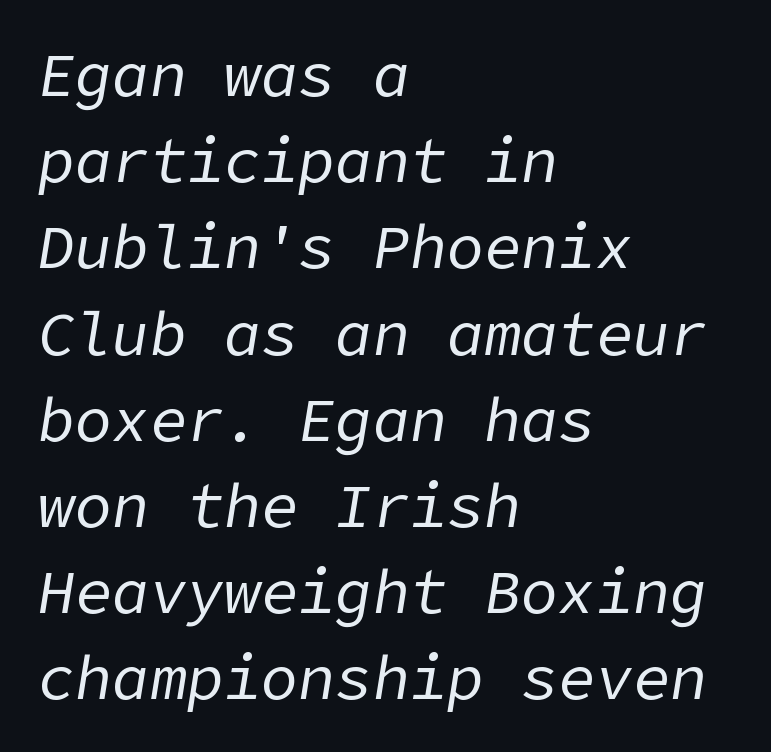
Just letters on the line, the space beneath them empty. The leading is moderate, giving the passage an even texture. Compared with ordinary roman type, these characters are visibly tilted. Left-aligned paragraph, ragged on the right. Is the letter spacing exaggerated? No — it looks like the ordinary default.
